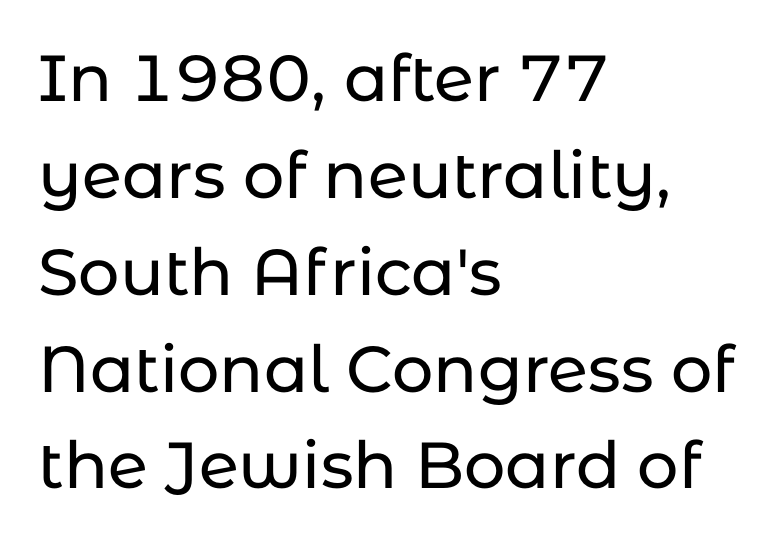
Q: Is the text italic (slanted)? A: No, it is upright.
Q: Is the typeface a serif or a sans-serif typeface? A: Sans-serif.
Q: Is the text underlined? A: No.
Q: How is the paragraph aligned? A: Left-aligned.
Q: Is the spacing between letters normal or unusually wide? A: Normal.
Q: Is the spacing between lines tight, normal or loose? A: Normal.
Q: Width (condensed, normal, or wide)? A: Normal.
Q: Stroke contrast? A: Low.
Q: x-height? A: Medium.
Q: Monospaced? A: No.
